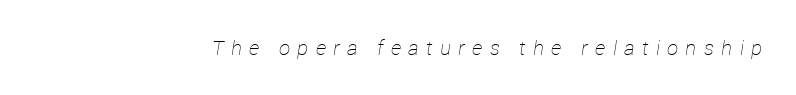
Q: Is the text bold? A: No.
Q: Is the text italic (slanted)? A: Yes, it leans right by about 12 degrees.
Q: Is the text underlined? A: No.
Q: Is the spacing between letters normal or unusually wide? A: Unusually wide.
